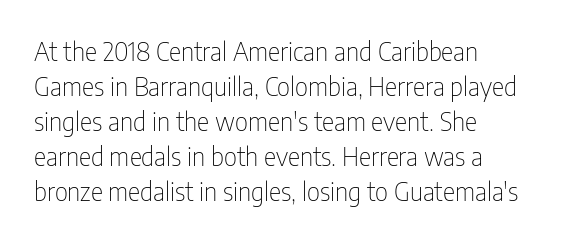
How are the letters spaced? Ordinarily, with no added tracking. Has an underline been added? It has not. Honestly, the row spacing looks completely unremarkable. The font is comparable to plain body text, perhaps lighter. Visually the block forms a straight wall on the left and a jagged coastline on the right.
